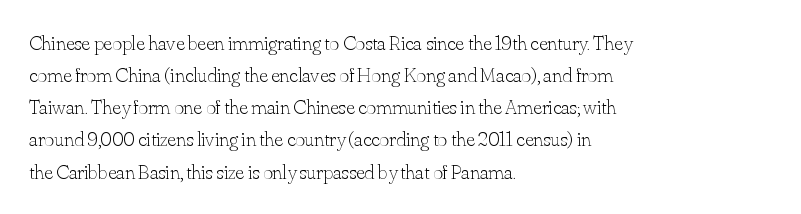
The image shows 21 px text type, upright; set left-aligned, normal line spacing (1.53x), normal letter spacing, not underlined.
